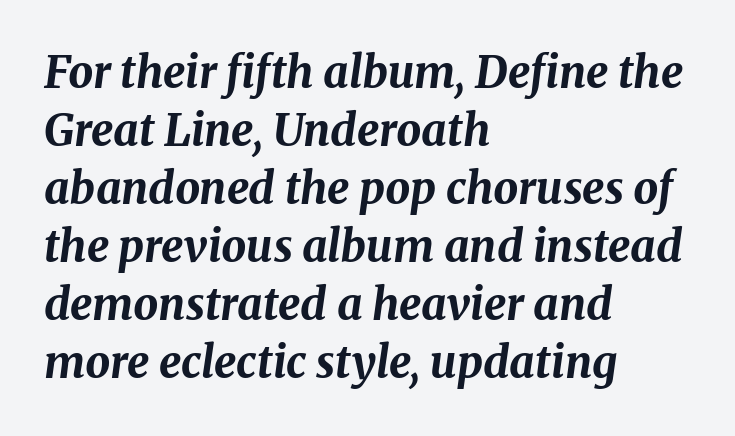
Its strokes are broad and dark, the hallmark of bold type. Posture: slanted. Does the copy run flush right? No — it runs flush left. Underlining? Definitely not there.
